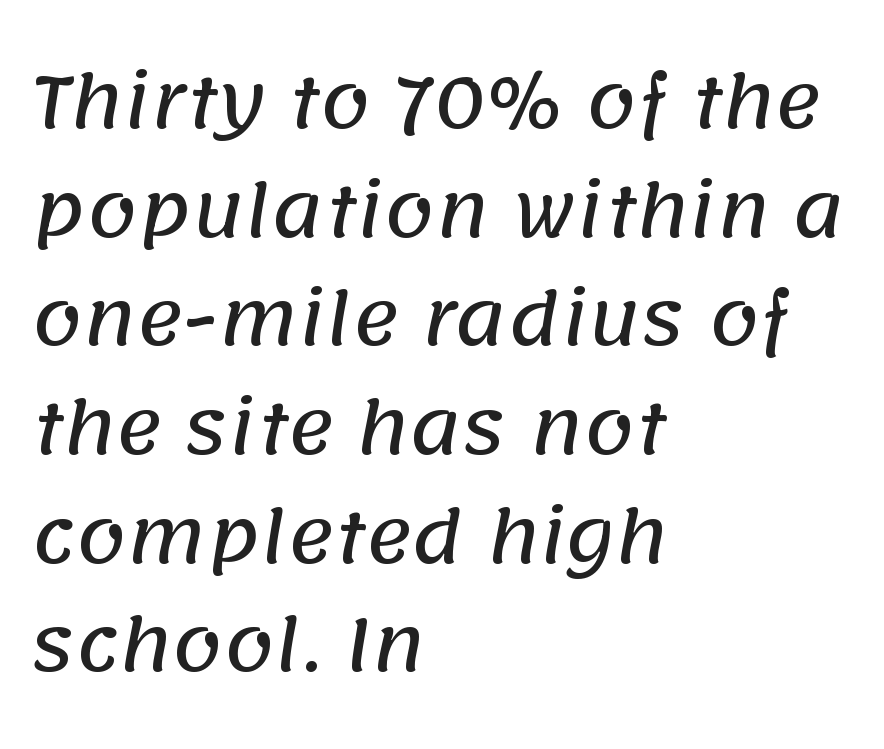
Words float on clear page, feet unadorned. The letters advance in unequal steps, a hallmark of proportional type. Leading matches the norm, producing a regular column. Does the copy run flush right? No — it runs flush left. Look at the bottom of the vertical strokes: they stop flat, with no serifs.
